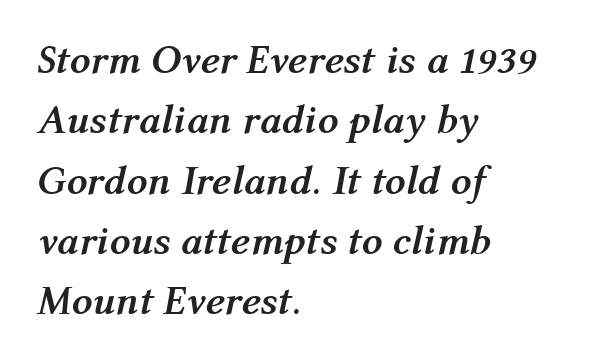
The image shows 41 px semibold type, italic (leaning right); set left-aligned, normal line spacing (1.47x), normal letter spacing, not underlined; medium stroke contrast and a medium x-height.
